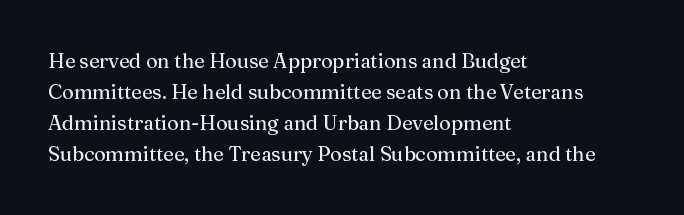
The image shows 20 px text type, upright; set left-aligned, normal line spacing (1.55x), normal letter spacing, not underlined.
